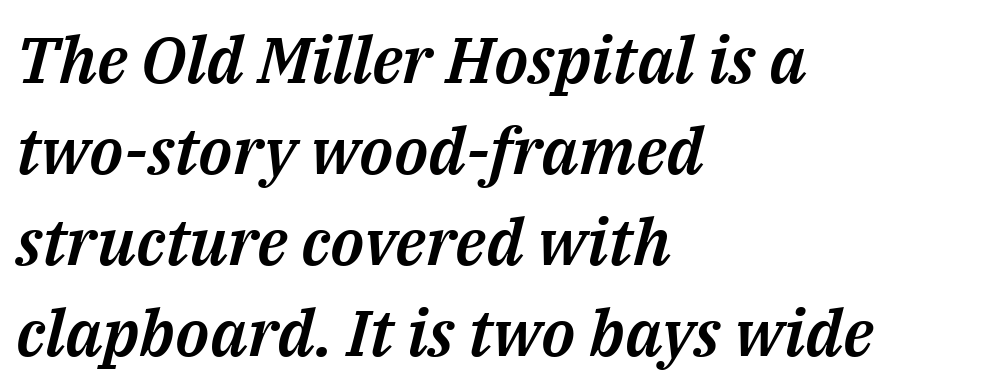
{"italic": "yes", "lean": "right", "slant_degrees": 14, "width": "normal", "stroke_contrast": "medium", "x_height": "medium", "monospaced": "no", "underline": "no", "align": "left", "line_spacing": "normal", "line_spacing_ratio": 1.4, "letter_spacing": "normal", "letter_spacing_em": 0.0, "glyph_px": 65}
